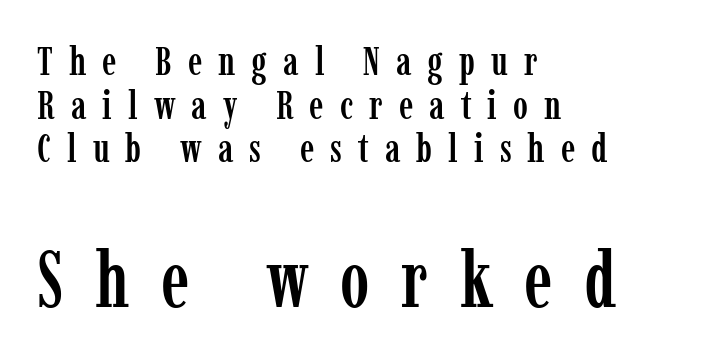
Italic? Not at all — the glyphs are vertical. The line-height multiplier appears low, near solid setting. Regarding serifs, this sample has them. These lines are rendered in a variable-pitch font. The lines in this sample share a left origin and differ only in where they stop.
